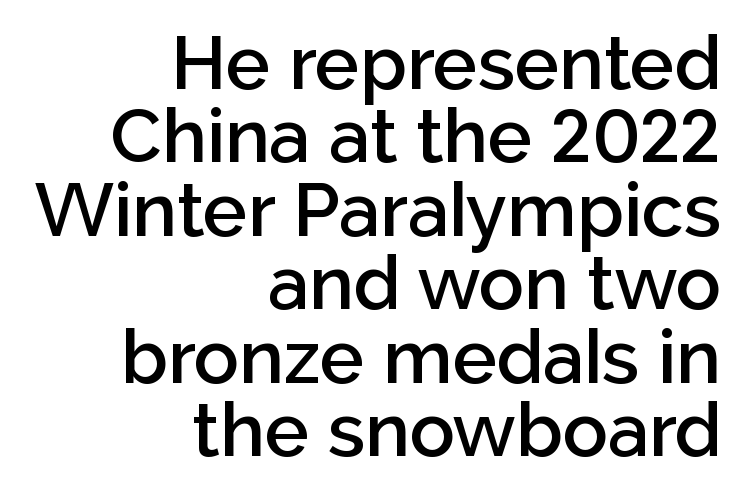
Students, note that the glyphs here touch the page at normal intervals. The font is running at a semibold setting, under full bold. What's the leading like? Squeezed, with rows nearly overlapping. Varying glyph widths throughout — classic text-font behaviour.
